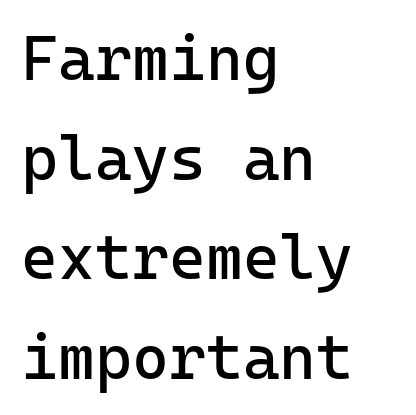
Are there feet on the stems? There aren't — it's a sans. Posture: straight, roman, zero tilt. The lines sit at an ordinary, default distance from one another. Caption: standard tracking, unaltered. The passage shown is typed in a monospace face where columns stay perfectly aligned.
